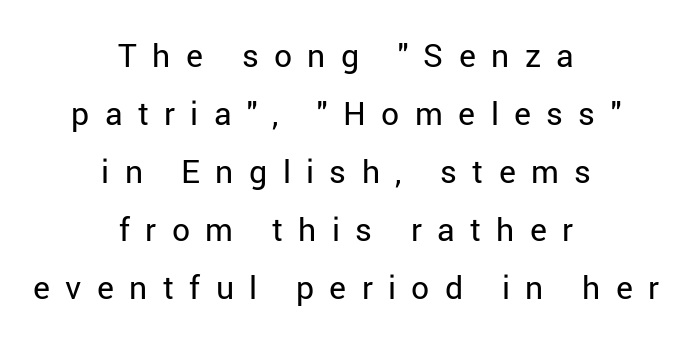
{"serif": "no", "italic": "no", "bold": "no", "weight": "regular", "width": "normal", "stroke_contrast": "low", "x_height": "medium", "monospaced": "no", "underline": "no", "align": "center", "line_spacing_ratio": 1.81, "letter_spacing": "wide", "letter_spacing_em": 0.48, "glyph_px": 32}
